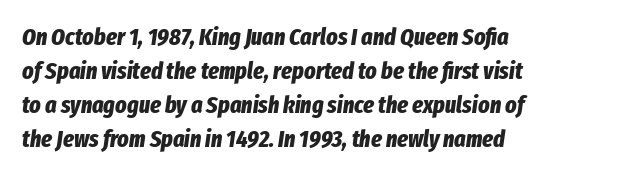
The image shows 24 px bold type, italic (leaning right); set left-aligned, normal line spacing (1.41x), normal letter spacing, not underlined.
